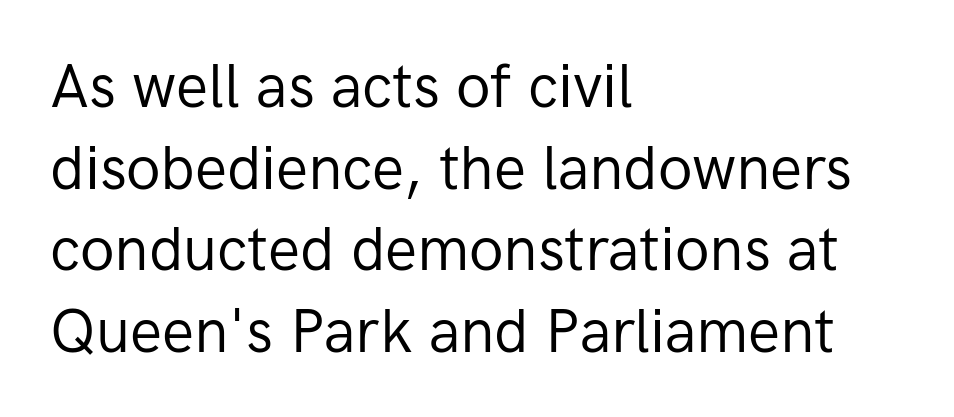
The image shows 60 px regular-weight sans-serif type, upright; set left-aligned, normal line spacing (1.36x), normal letter spacing, not underlined; low stroke contrast and a medium x-height.
